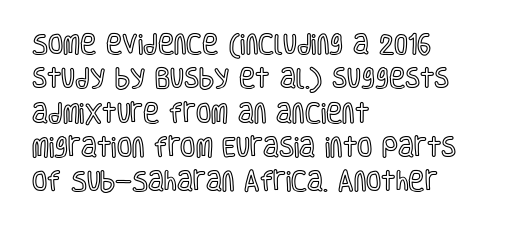
{"italic": "no", "underline": "no", "align": "left", "line_spacing": "normal", "line_spacing_ratio": 1.56, "letter_spacing": "normal", "letter_spacing_em": 0.0, "glyph_px": 22}
